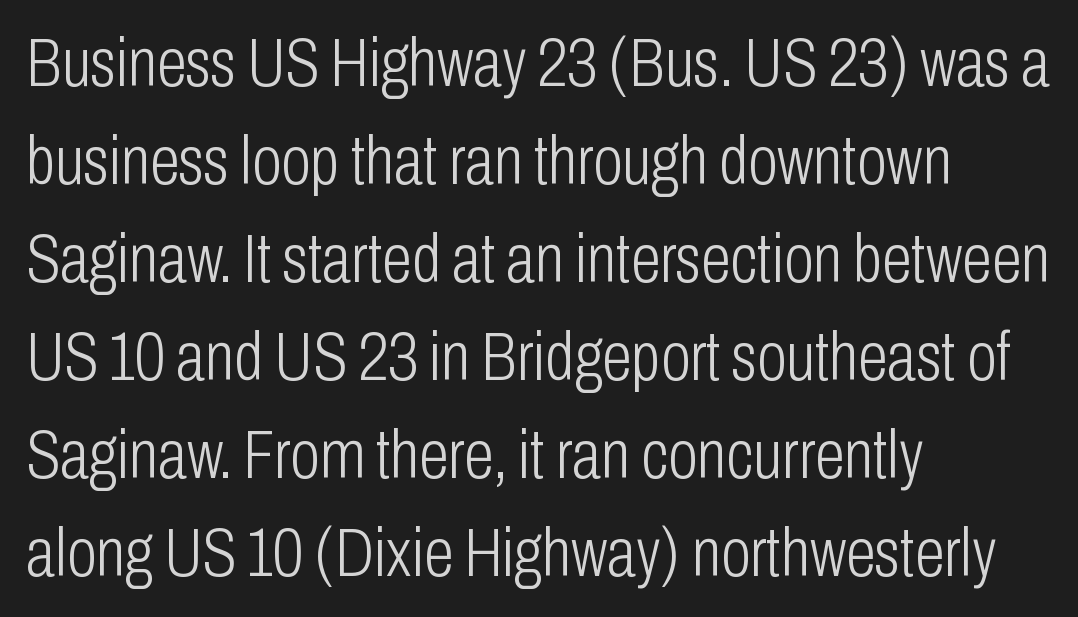
The image shows 68 px light, condensed sans-serif type, upright; set left-aligned, normal line spacing (1.44x), normal letter spacing, not underlined; low stroke contrast and a medium x-height.
